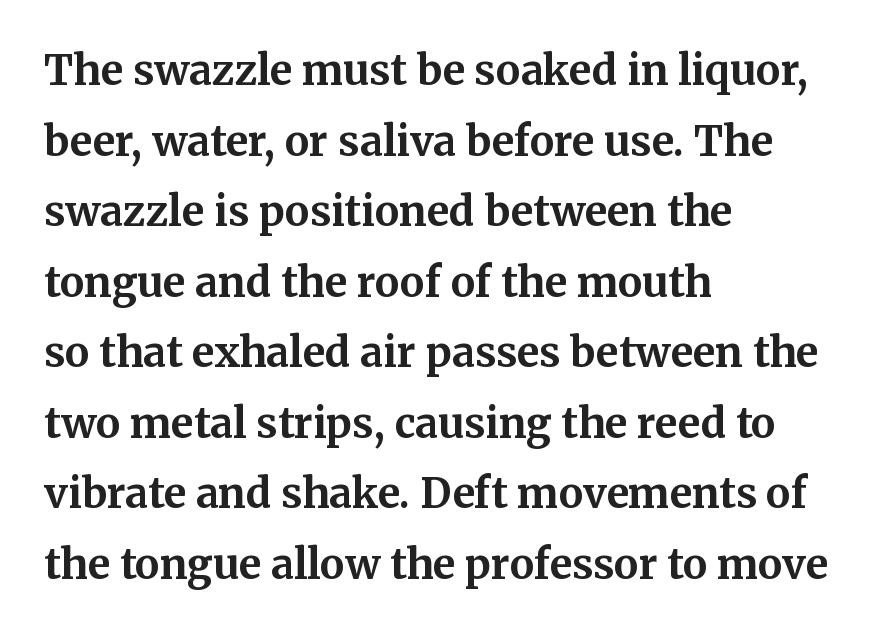
{"serif": "yes", "italic": "no", "bold": "yes", "weight": "bold", "width": "normal", "stroke_contrast": "medium", "x_height": "medium", "monospaced": "no", "underline": "no", "align": "left", "line_spacing_ratio": 1.72, "letter_spacing": "normal", "letter_spacing_em": 0.0, "glyph_px": 41}
